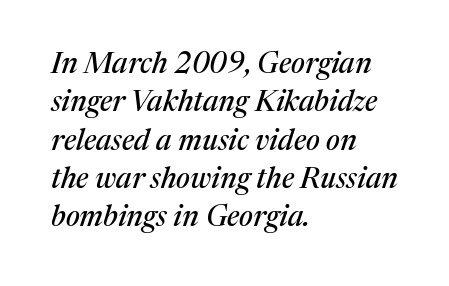
{"serif": "yes", "italic": "yes", "lean": "right", "slant_degrees": 17, "width": "normal", "stroke_contrast": "medium", "x_height": "medium", "monospaced": "no", "underline": "no", "align": "left", "line_spacing": "normal", "line_spacing_ratio": 1.32, "letter_spacing": "normal", "letter_spacing_em": 0.0, "glyph_px": 29}
